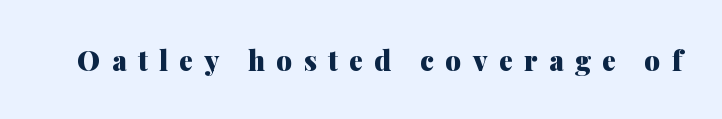
Q: Is the text bold? A: Yes.
Q: Is the text italic (slanted)? A: No, it is upright.
Q: Is the typeface a serif or a sans-serif typeface? A: Serif.
Q: Is the text underlined? A: No.
Q: Is the spacing between letters normal or unusually wide? A: Unusually wide.
Q: Width (condensed, normal, or wide)? A: Normal.
Q: Stroke contrast? A: Medium.
Q: x-height? A: Medium.
Q: Monospaced? A: No.
